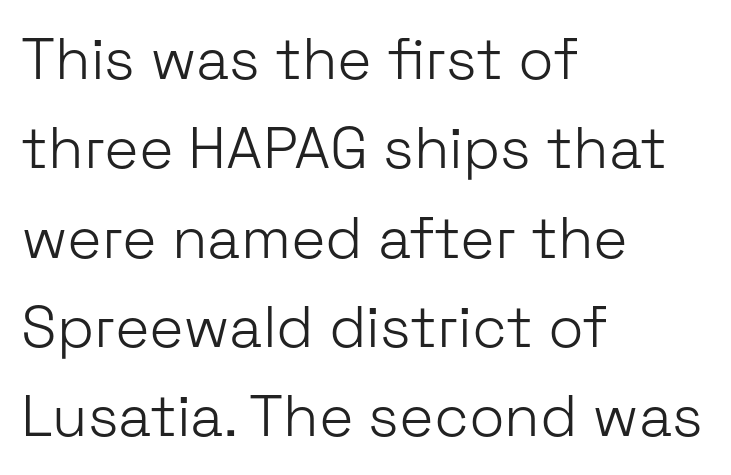
Stroke mass is kept to a normal reading level or below. The space beneath each line is pristine and unruled. Posture: vertical. Here the glyphs are tracked normally, forming tight word shapes. A student would call this left alignment; a typographer would say flush left, rag right.
